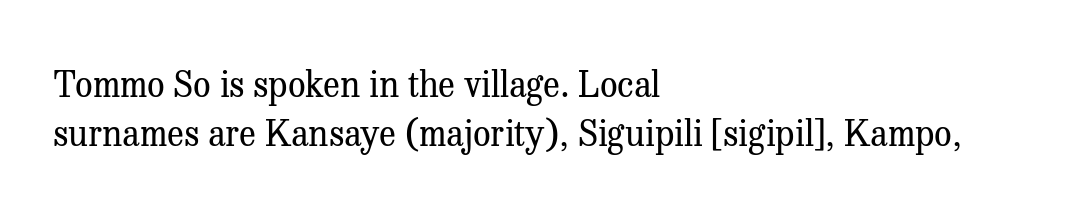
{"serif": "yes", "italic": "no", "bold": "no", "weight": "regular", "width": "normal", "stroke_contrast": "medium", "x_height": "medium", "monospaced": "no", "underline": "no", "align": "left", "line_spacing": "normal", "line_spacing_ratio": 1.41, "letter_spacing": "normal", "letter_spacing_em": 0.0, "glyph_px": 35}
